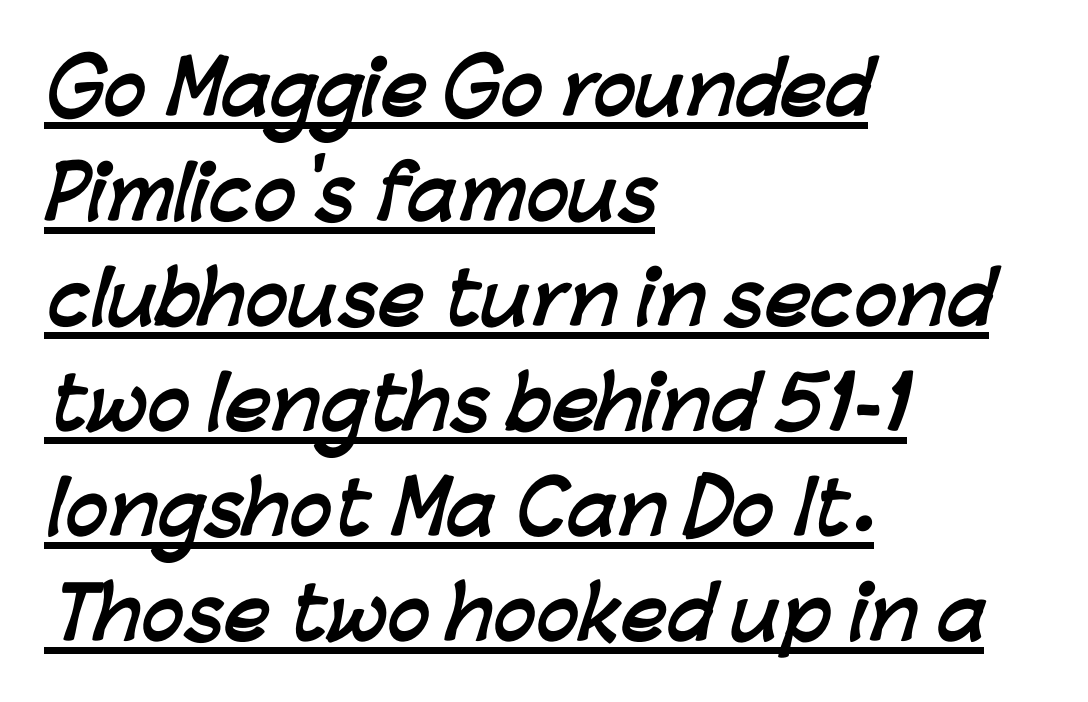
Q: Is the text bold? A: Yes.
Q: Is the typeface a serif or a sans-serif typeface? A: Sans-serif.
Q: Is the text underlined? A: Yes.
Q: How is the paragraph aligned? A: Left-aligned.
Q: Is the spacing between letters normal or unusually wide? A: Normal.
Q: Is the spacing between lines tight, normal or loose? A: Normal.
Q: Width (condensed, normal, or wide)? A: Normal.
Q: Stroke contrast? A: Low.
Q: x-height? A: Medium.
Q: Monospaced? A: No.
